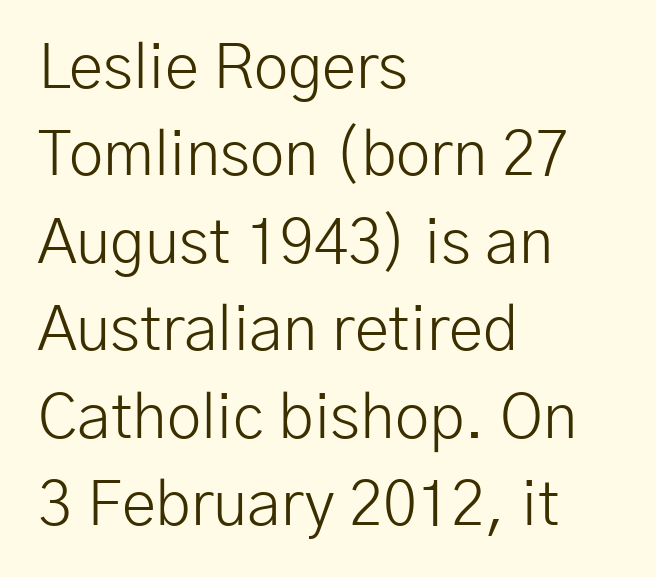
The image shows 62 px light sans-serif type, upright; set left-aligned, normal line spacing (1.41x), normal letter spacing, not underlined; low stroke contrast and a medium x-height.
